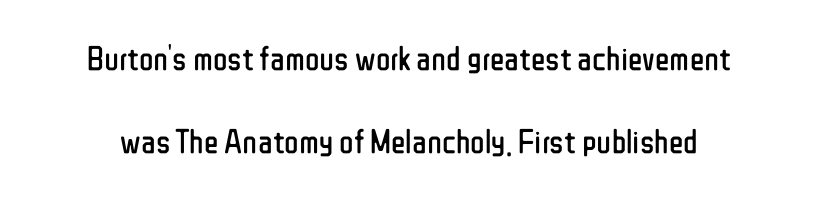
{"serif": "no", "italic": "no", "bold": "no", "weight": "regular", "width": "condensed", "stroke_contrast": "low", "x_height": "medium", "monospaced": "no", "underline": "no", "line_spacing": "loose", "line_spacing_ratio": 2.45, "letter_spacing": "normal", "letter_spacing_em": 0.0, "glyph_px": 34}
